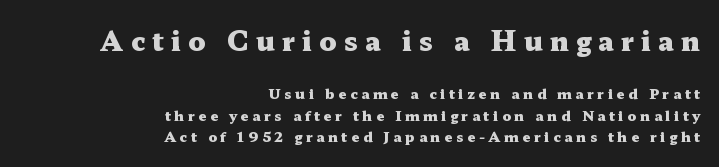
Q: Is the text bold? A: Yes.
Q: Is the text italic (slanted)? A: No, it is upright.
Q: Is the text underlined? A: No.
Q: How is the paragraph aligned? A: Right-aligned.
Q: Is the spacing between letters normal or unusually wide? A: Unusually wide.
Q: Is the spacing between lines tight, normal or loose? A: Normal.
Q: Which block of text is set in a larger size, the first (top) or the second (bottom)? A: The first (top) one.
